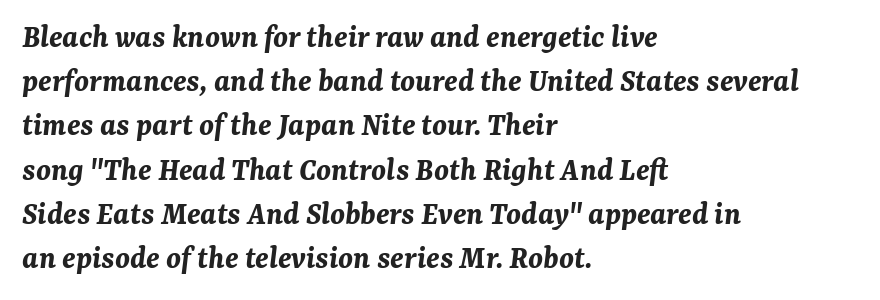
Caption: standard tracking, unaltered. Nobody drew a line under any word here. Plenty of ink on the page — the face is bold. Successive baselines arrive at the customary interval.
